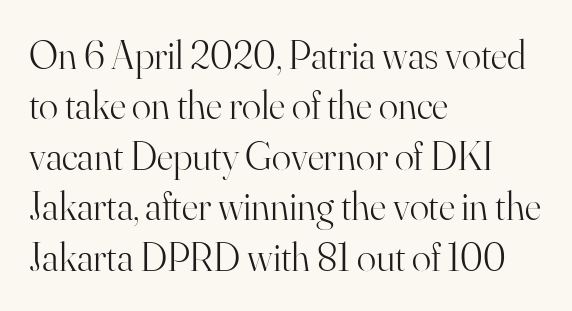
{"serif": "yes", "italic": "no", "bold": "no", "weight": "light", "width": "normal", "stroke_contrast": "high", "x_height": "small", "monospaced": "no", "underline": "no", "align": "left", "line_spacing": "normal", "line_spacing_ratio": 1.26, "letter_spacing": "normal", "letter_spacing_em": 0.0, "glyph_px": 40}
